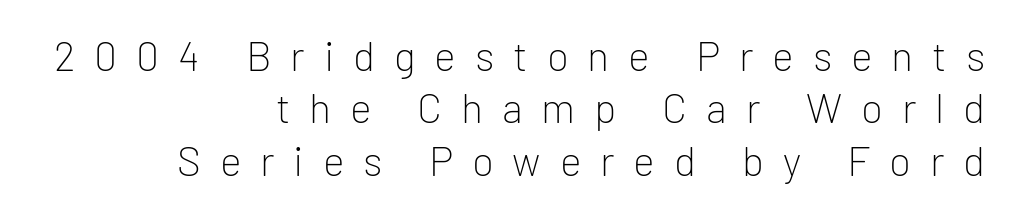
{"serif": "no", "italic": "no", "bold": "no", "weight": "light", "width": "normal", "stroke_contrast": "low", "x_height": "medium", "monospaced": "no", "underline": "no", "align": "right", "line_spacing": "normal", "line_spacing_ratio": 1.28, "letter_spacing": "wide", "letter_spacing_em": 0.46, "glyph_px": 41}
